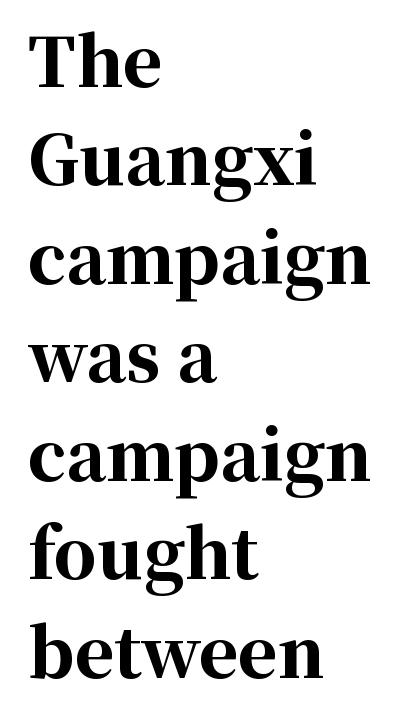
{"serif": "yes", "italic": "no", "bold": "yes", "weight": "bold", "width": "normal", "stroke_contrast": "high", "x_height": "medium", "monospaced": "no", "underline": "no", "align": "left", "line_spacing": "normal", "line_spacing_ratio": 1.47, "letter_spacing": "normal", "letter_spacing_em": 0.0, "glyph_px": 67}
